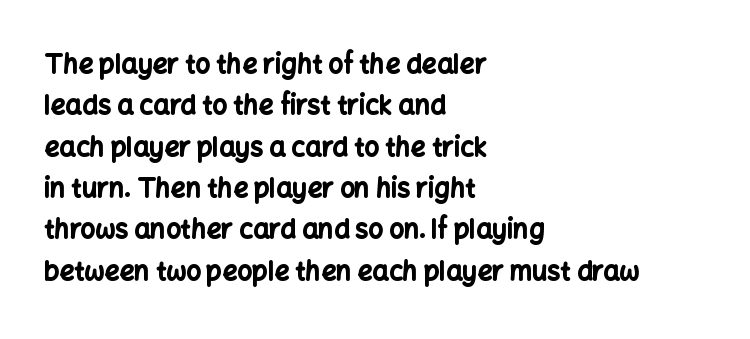
The image shows 26 px bold type, upright; set left-aligned, normal line spacing (1.59x), normal letter spacing, not underlined.
